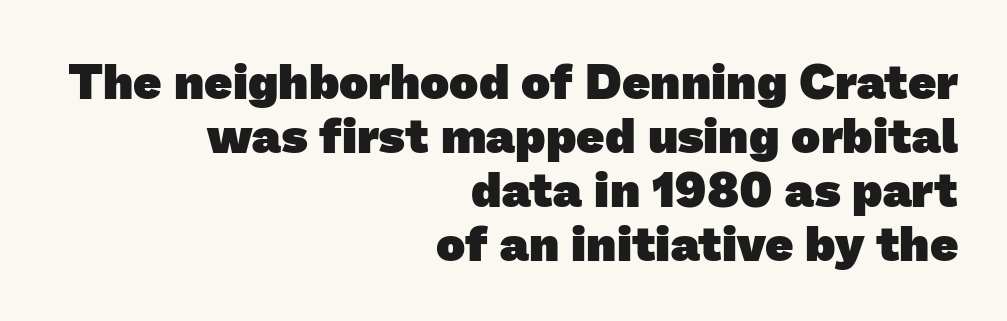
{"serif": "no", "bold": "yes", "weight": "heavy", "width": "normal", "stroke_contrast": "low", "x_height": "medium", "monospaced": "no", "underline": "no", "align": "right", "line_spacing": "tight", "line_spacing_ratio": 1.1, "letter_spacing": "normal", "letter_spacing_em": 0.0, "glyph_px": 49}
